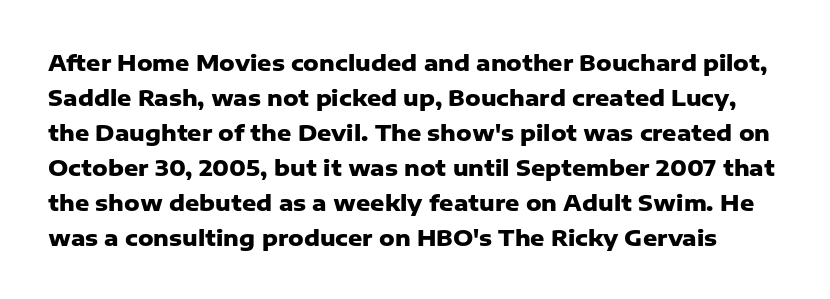
{"italic": "no", "bold": "yes", "underline": "no", "line_spacing": "normal", "line_spacing_ratio": 1.59, "letter_spacing": "normal", "letter_spacing_em": 0.0, "glyph_px": 22}
